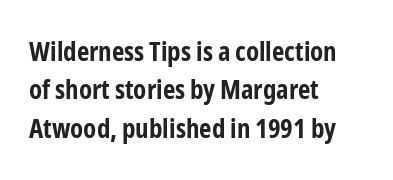
Q: Is the text bold? A: Yes.
Q: Is the text italic (slanted)? A: No, it is upright.
Q: Is the text underlined? A: No.
Q: How is the paragraph aligned? A: Left-aligned.
Q: Is the spacing between letters normal or unusually wide? A: Normal.
Q: Is the spacing between lines tight, normal or loose? A: Normal.
